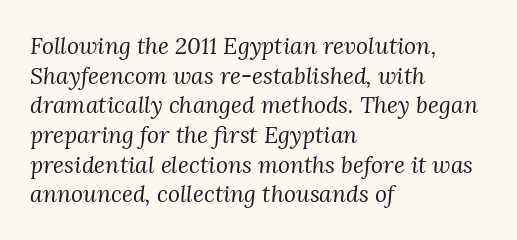
{"italic": "yes", "lean": "right", "slant_degrees": 3, "bold": "no", "underline": "no", "align": "left", "line_spacing": "normal", "line_spacing_ratio": 1.29, "letter_spacing": "normal", "letter_spacing_em": 0.0, "glyph_px": 23}
